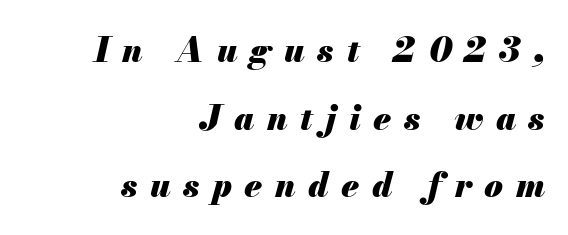
Q: Is the text bold? A: Yes.
Q: Is the text italic (slanted)? A: Yes, it leans right by about 13 degrees.
Q: Is the text underlined? A: No.
Q: How is the paragraph aligned? A: Right-aligned.
Q: Is the spacing between letters normal or unusually wide? A: Unusually wide.
Q: Is the spacing between lines tight, normal or loose? A: Loose.
Q: Width (condensed, normal, or wide)? A: Normal.
Q: Stroke contrast? A: Medium.
Q: x-height? A: Small.
Q: Monospaced? A: No.
